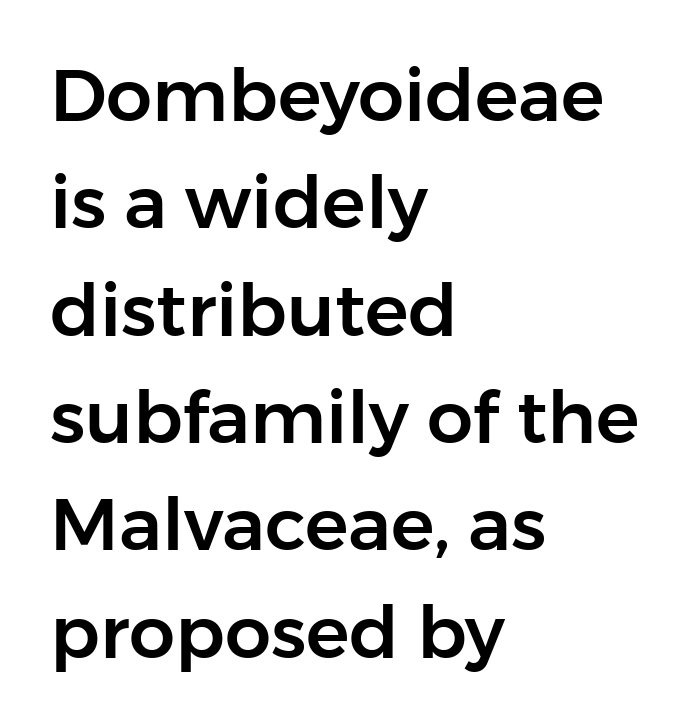
Spacing verdict: proportional, widths tailored to each character. Unlike a traditional serif, this face leaves its strokes unadorned. The vertical gap from one line to the next is medium. This sample uses an upright cut, with every glyph sitting square on the baseline.
